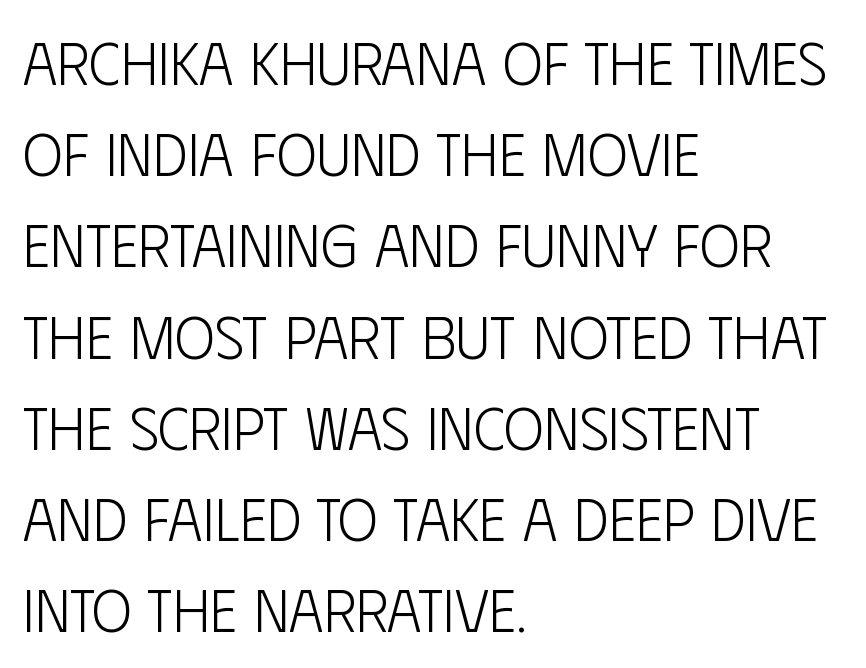
Q: Is the text bold? A: No.
Q: Is the text italic (slanted)? A: No, it is upright.
Q: Is the typeface a serif or a sans-serif typeface? A: Sans-serif.
Q: Is the text underlined? A: No.
Q: How is the paragraph aligned? A: Left-aligned.
Q: Is the spacing between letters normal or unusually wide? A: Normal.
Q: Is the spacing between lines tight, normal or loose? A: Normal.
Q: Width (condensed, normal, or wide)? A: Condensed.
Q: Stroke contrast? A: Low.
Q: x-height? A: Large.
Q: Monospaced? A: No.
